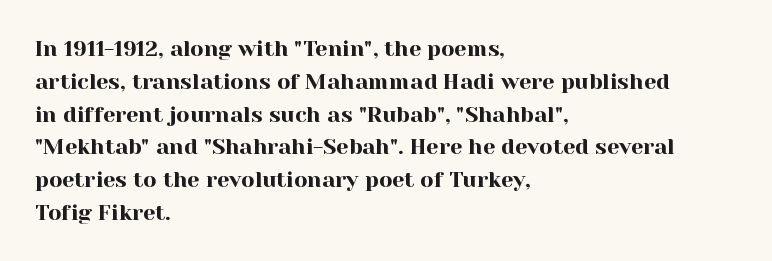
The specimen omits any rule beneath the text block's lines. Is the letter spacing exaggerated? No — it looks like the ordinary default. The typography opts for an upright posture over an oblique one. The rag falls on the right side of this text block. Baseline-to-baseline distance is the conventional proportion of letter height.
